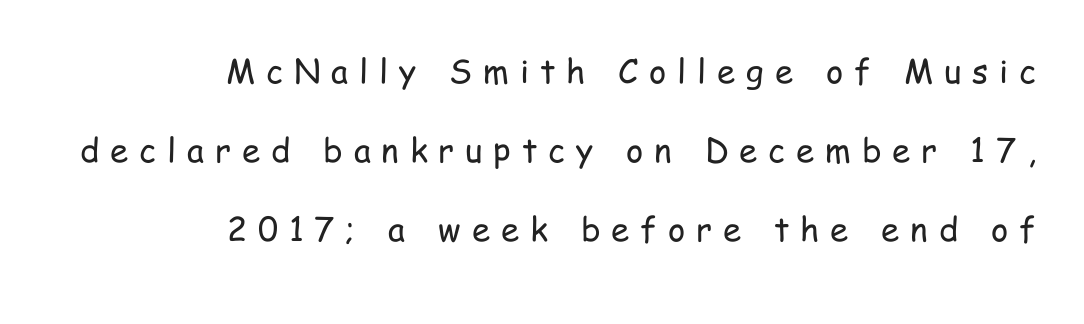
Quick note: underline off. The glyphs in this specimen are sans serif. Bold? No — there's no thickening of the strokes. The leading is generous, giving the passage an open texture. Here the designer chose a conventional face with non-uniform glyph widths. Is the block centered? No — it sits flush against the right margin.
